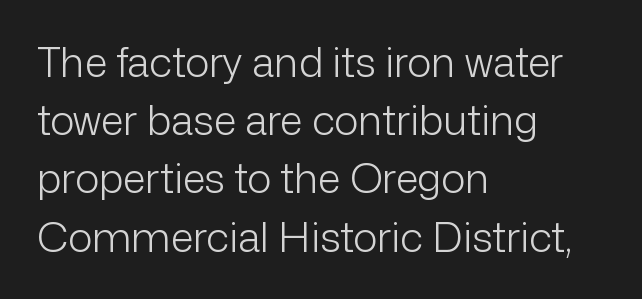
{"serif": "no", "italic": "no", "bold": "no", "weight": "light", "width": "normal", "stroke_contrast": "low", "x_height": "medium", "monospaced": "no", "underline": "no", "align": "left", "line_spacing": "normal", "line_spacing_ratio": 1.42, "letter_spacing": "normal", "letter_spacing_em": 0.0, "glyph_px": 41}
